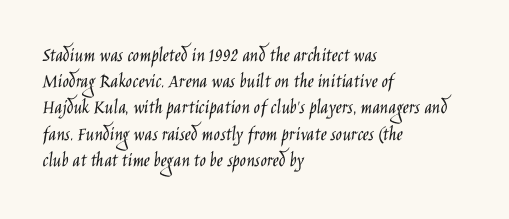
{"bold": "no", "underline": "no", "align": "left", "line_spacing": "normal", "line_spacing_ratio": 1.25, "letter_spacing": "normal", "letter_spacing_em": 0.0, "glyph_px": 21}
